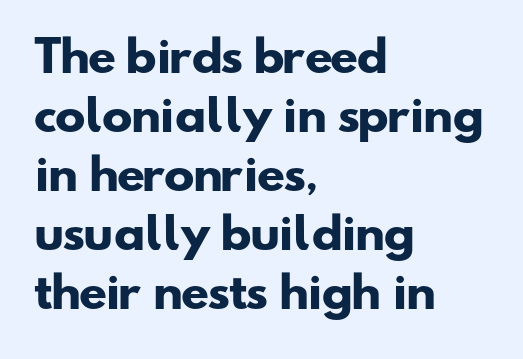
{"serif": "no", "bold": "yes", "weight": "heavy", "width": "wide", "stroke_contrast": "low", "x_height": "small", "monospaced": "no", "underline": "no", "align": "left", "line_spacing": "normal", "line_spacing_ratio": 1.44, "letter_spacing": "normal", "letter_spacing_em": 0.0, "glyph_px": 41}
